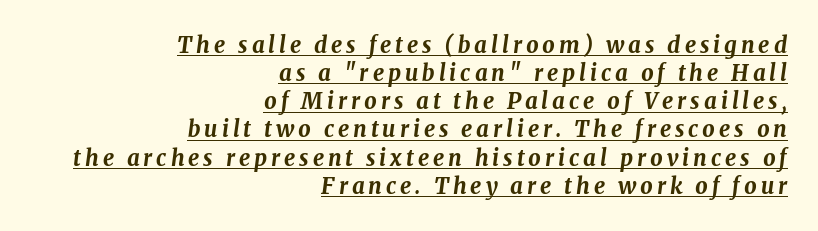
Has an underline been added? It has. The font's italic variant was chosen for this text. Caption: bold face, heavy strokes. Right-aligned paragraph, ragged on the left. Baseline-to-baseline distance is the conventional proportion of letter height.
